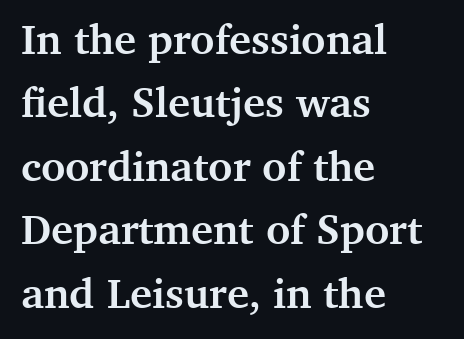
You can tell from the footed stems that serif type was used. Ordinary non-slanted type is in use. The rendering uses natural spacing where letterforms have individual widths. These words are printed bold, with thick strokes throughout. There is no visible air inserted between adjacent glyphs. Is there much room between lines? A standard amount, neither cramped nor airy.
